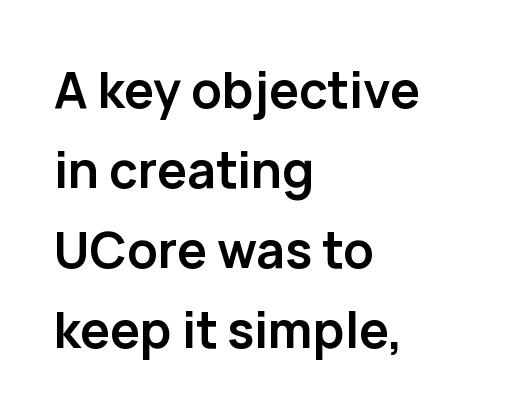
Does the copy run flush right? No — it runs flush left. Successive baselines arrive at the customary interval. The lettering stays uniformly vertical, giving the passage a roman look. These lines carry a lot of weight — the face is fully bold. Has an underline been added? It has not.
